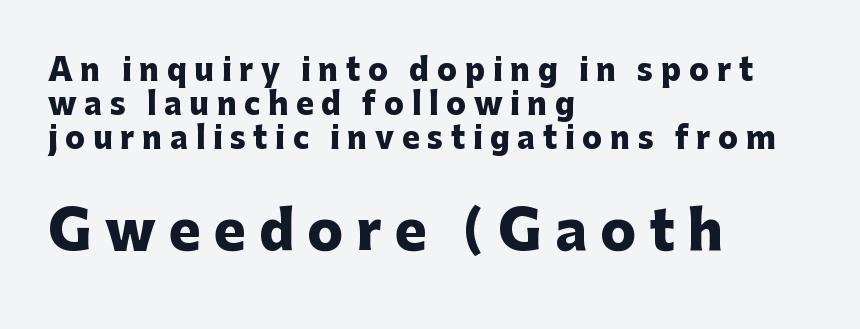
Q: Is the text bold? A: Yes.
Q: Is the text italic (slanted)? A: No, it is upright.
Q: Is the typeface a serif or a sans-serif typeface? A: Sans-serif.
Q: Is the text underlined? A: No.
Q: How is the paragraph aligned? A: Left-aligned.
Q: Is the spacing between letters normal or unusually wide? A: Unusually wide.
Q: Is the spacing between lines tight, normal or loose? A: Tight.
Q: Which block of text is set in a larger size, the first (top) or the second (bottom)? A: The second (bottom) one.
Q: Width (condensed, normal, or wide)? A: Normal.
Q: Stroke contrast? A: Low.
Q: x-height? A: Medium.
Q: Monospaced? A: No.
